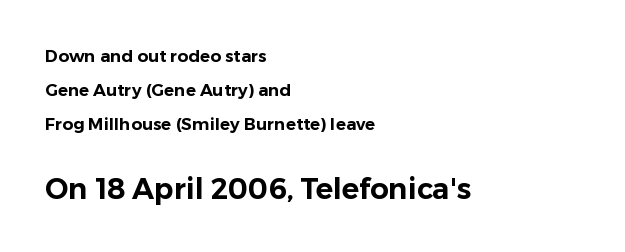
{"serif": "no", "italic": "no", "width": "normal", "stroke_contrast": "low", "x_height": "medium", "monospaced": "no", "underline": "no", "align": "left", "line_spacing": "loose", "line_spacing_ratio": 1.99, "letter_spacing": "normal", "letter_spacing_em": 0.0, "larger_block": "second", "size_ratio": 1.71, "glyph_px": 29}
